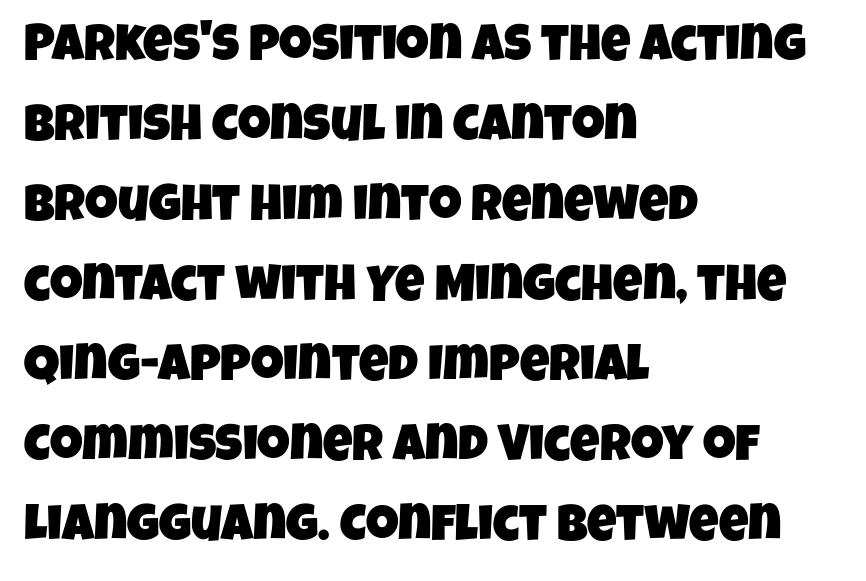
{"serif": "no", "width": "condensed", "stroke_contrast": "low", "x_height": "large", "monospaced": "no", "underline": "no", "align": "left", "line_spacing": "normal", "line_spacing_ratio": 1.57, "letter_spacing": "normal", "letter_spacing_em": 0.0, "glyph_px": 51}
